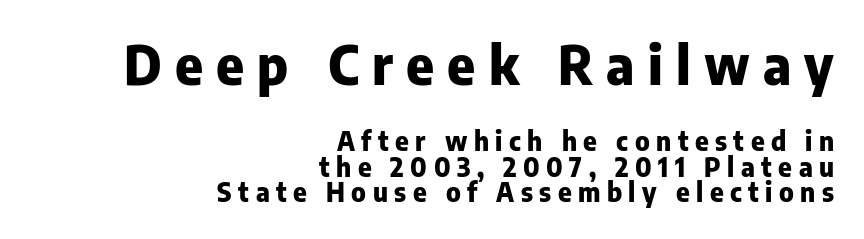
Q: Is the text bold? A: Yes.
Q: Is the text italic (slanted)? A: No, it is upright.
Q: Is the typeface a serif or a sans-serif typeface? A: Sans-serif.
Q: Is the text underlined? A: No.
Q: How is the paragraph aligned? A: Right-aligned.
Q: Is the spacing between letters normal or unusually wide? A: Unusually wide.
Q: Is the spacing between lines tight, normal or loose? A: Tight.
Q: Which block of text is set in a larger size, the first (top) or the second (bottom)? A: The first (top) one.
Q: Width (condensed, normal, or wide)? A: Normal.
Q: Stroke contrast? A: Low.
Q: x-height? A: Medium.
Q: Monospaced? A: No.
